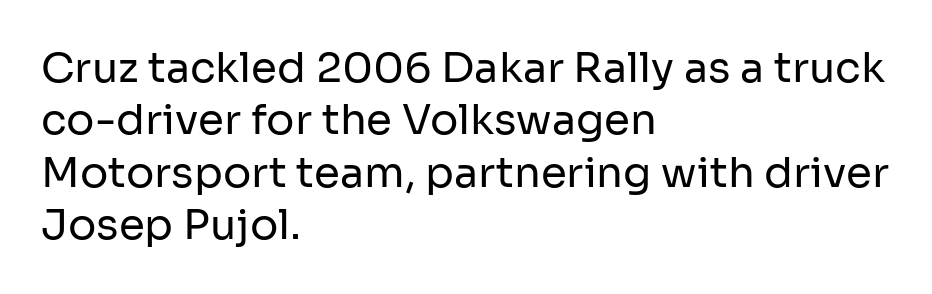
The image shows 42 px regular-weight sans-serif type, upright; set left-aligned, normal line spacing (1.25x), normal letter spacing, not underlined; low stroke contrast and a medium x-height.
